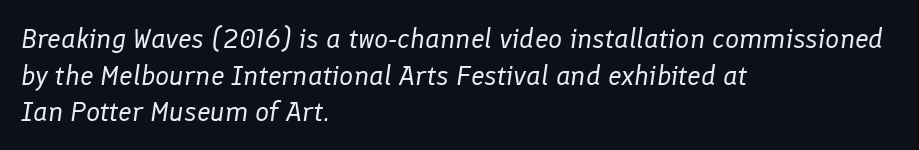
The image shows 28 px regular-weight type, italic (leaning right); set left-aligned, normal line spacing (1.31x), normal letter spacing, not underlined; low stroke contrast and a medium x-height.
